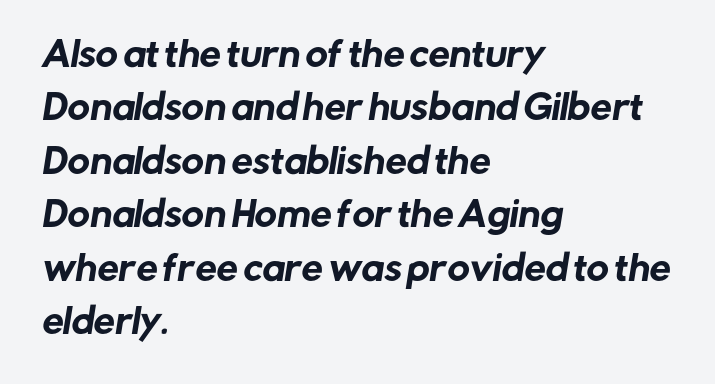
Q: Is the typeface a serif or a sans-serif typeface? A: Sans-serif.
Q: Is the text underlined? A: No.
Q: How is the paragraph aligned? A: Left-aligned.
Q: Is the spacing between letters normal or unusually wide? A: Normal.
Q: Is the spacing between lines tight, normal or loose? A: Normal.
Q: Width (condensed, normal, or wide)? A: Normal.
Q: Stroke contrast? A: Low.
Q: x-height? A: Medium.
Q: Monospaced? A: No.
